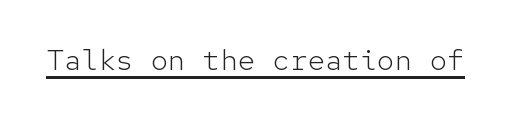
{"serif": "no", "italic": "no", "bold": "no", "weight": "light", "width": "normal", "stroke_contrast": "low", "x_height": "medium", "monospaced": "yes", "underline": "yes", "letter_spacing": "normal", "letter_spacing_em": 0.0, "glyph_px": 29}
